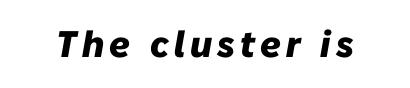
Q: Is the text bold? A: Yes.
Q: Is the text italic (slanted)? A: Yes, it leans right by about 10 degrees.
Q: Is the text underlined? A: No.
Q: Width (condensed, normal, or wide)? A: Normal.
Q: Stroke contrast? A: Low.
Q: x-height? A: Medium.
Q: Monospaced? A: No.
